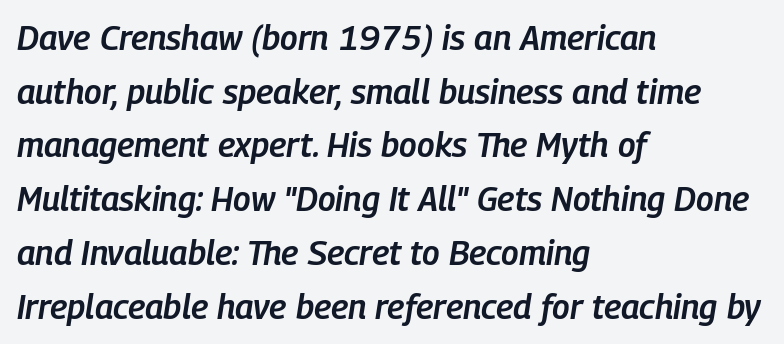
The image shows 34 px semibold, condensed type, italic (leaning right); set left-aligned, normal line spacing (1.58x), normal letter spacing, not underlined; low stroke contrast and a medium x-height.
